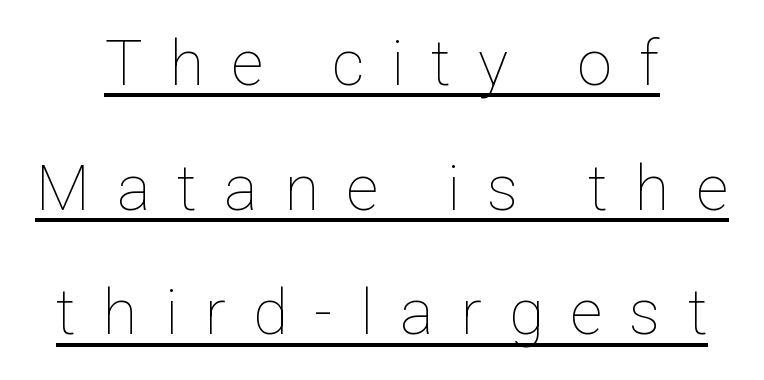
Q: Is the text bold? A: No.
Q: Is the text italic (slanted)? A: No, it is upright.
Q: Is the text underlined? A: Yes.
Q: Is the spacing between letters normal or unusually wide? A: Unusually wide.
Q: Is the spacing between lines tight, normal or loose? A: Loose.
Q: Width (condensed, normal, or wide)? A: Normal.
Q: Stroke contrast? A: Low.
Q: x-height? A: Medium.
Q: Monospaced? A: No.
